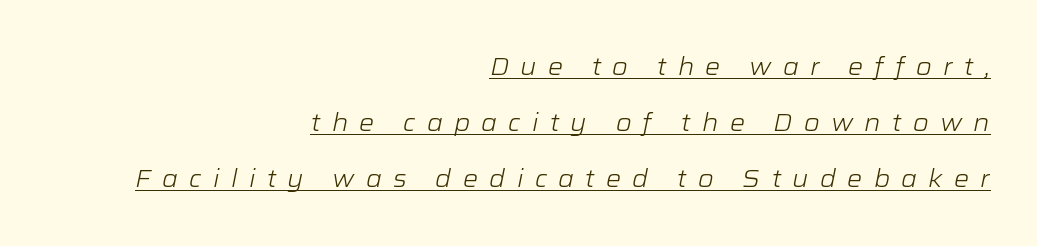
Is the type heavy? It reads as light-to-regular instead. Typeset ragged left — the right edge is the straight one. Tracking here is generous; glyphs stand well apart from one another. The passage shown is underscored from start to finish. Each new line begins a long way beneath the previous one.
